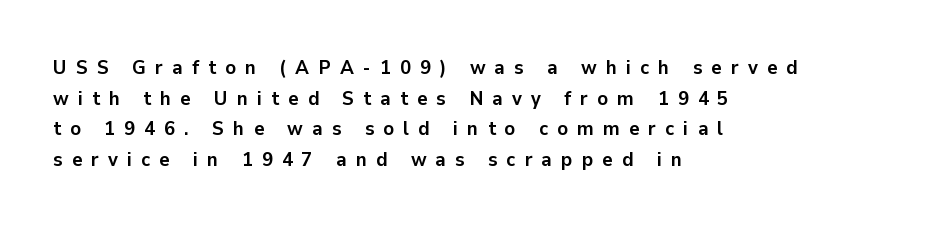
{"italic": "no", "bold": "yes", "underline": "no", "align": "left", "line_spacing": "normal", "line_spacing_ratio": 1.53, "letter_spacing": "wide", "letter_spacing_em": 0.45, "glyph_px": 20}
